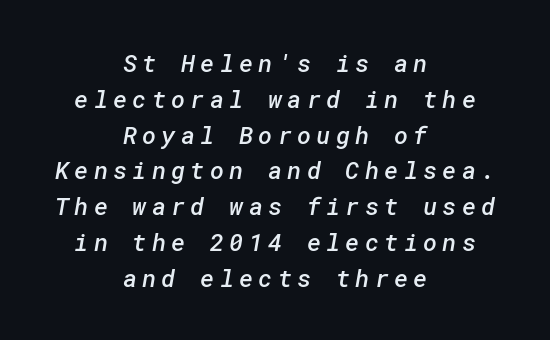
Q: Is the text bold? A: Semi-bold.
Q: Is the text underlined? A: No.
Q: How is the paragraph aligned? A: Centered.
Q: Is the spacing between letters normal or unusually wide? A: Unusually wide.
Q: Is the spacing between lines tight, normal or loose? A: Normal.
